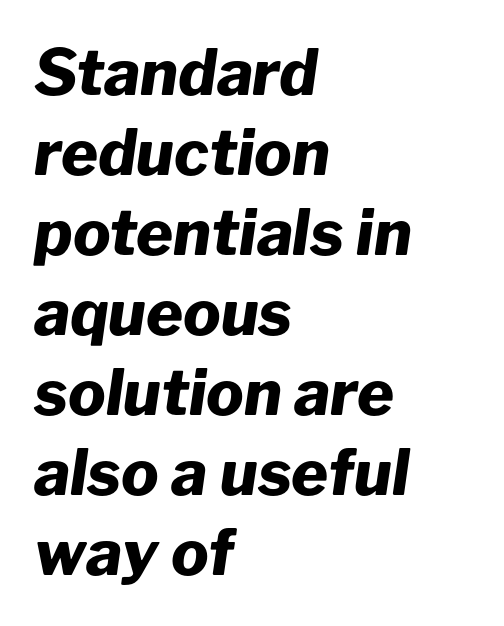
Q: Is the text bold? A: Yes.
Q: Is the text italic (slanted)? A: Yes, it leans right by about 8 degrees.
Q: Is the text underlined? A: No.
Q: How is the paragraph aligned? A: Left-aligned.
Q: Is the spacing between letters normal or unusually wide? A: Normal.
Q: Is the spacing between lines tight, normal or loose? A: Normal.
Q: Width (condensed, normal, or wide)? A: Normal.
Q: Stroke contrast? A: Low.
Q: x-height? A: Medium.
Q: Monospaced? A: No.
